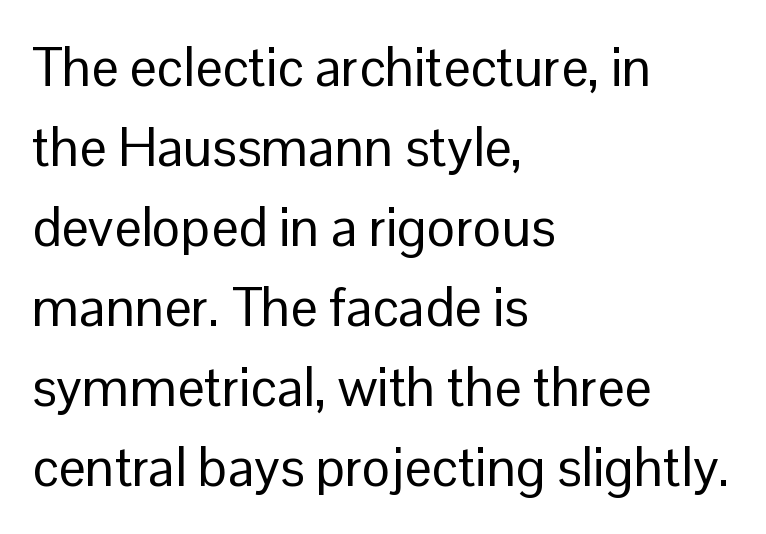
Q: Is the text bold? A: No.
Q: Is the text italic (slanted)? A: No, it is upright.
Q: Is the typeface a serif or a sans-serif typeface? A: Sans-serif.
Q: Is the text underlined? A: No.
Q: How is the paragraph aligned? A: Left-aligned.
Q: Is the spacing between letters normal or unusually wide? A: Normal.
Q: Is the spacing between lines tight, normal or loose? A: Normal.
Q: Width (condensed, normal, or wide)? A: Normal.
Q: Stroke contrast? A: Low.
Q: x-height? A: Medium.
Q: Monospaced? A: No.
